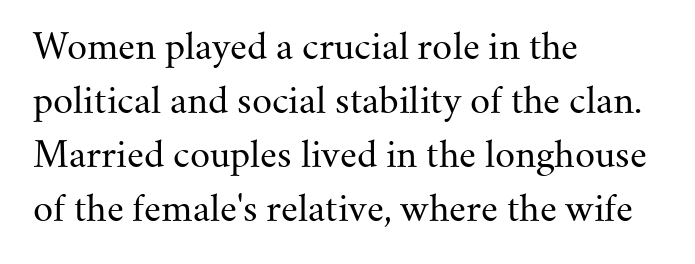
{"serif": "yes", "italic": "no", "bold": "no", "weight": "regular", "width": "normal", "stroke_contrast": "medium", "x_height": "small", "monospaced": "no", "underline": "no", "align": "left", "line_spacing": "normal", "line_spacing_ratio": 1.54, "letter_spacing": "normal", "letter_spacing_em": 0.0, "glyph_px": 35}
